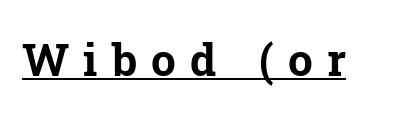
The image shows 44 px bold serif type, upright; set unusually wide letter spacing (+0.32 em), underlined; low stroke contrast and a medium x-height.
